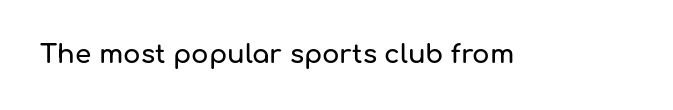
{"italic": "no", "underline": "no", "letter_spacing": "normal", "letter_spacing_em": 0.0, "glyph_px": 26}
